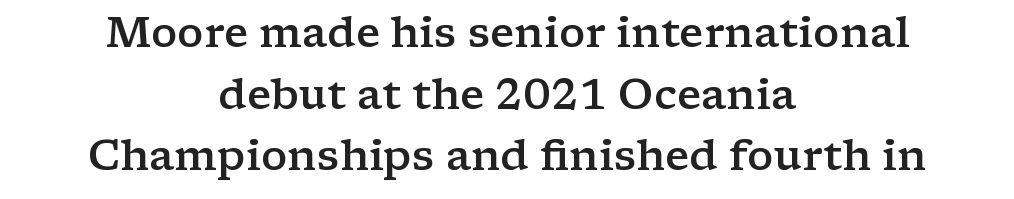
The image shows 42 px semibold, wide serif type, upright; set centered, normal line spacing (1.47x), normal letter spacing, not underlined; low stroke contrast and a medium x-height.
